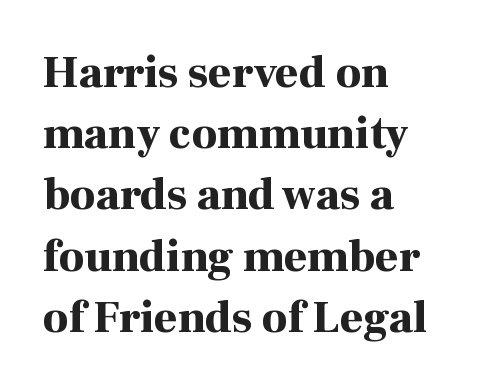
The image shows 45 px bold serif type, upright; set left-aligned, normal line spacing (1.36x), normal letter spacing, not underlined; high stroke contrast and a medium x-height.
